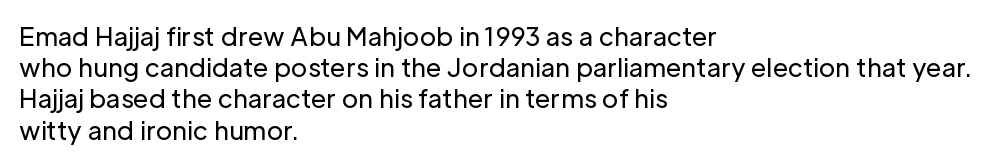
{"italic": "no", "bold": "no", "underline": "no", "align": "left", "line_spacing": "normal", "line_spacing_ratio": 1.25, "letter_spacing": "normal", "letter_spacing_em": 0.0, "glyph_px": 25}
